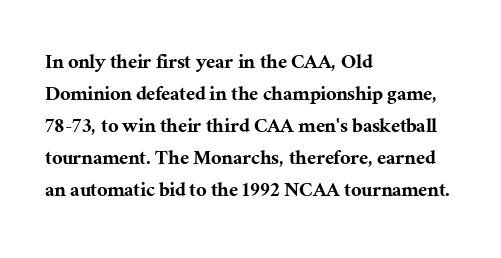
These lines are set flush left with a ragged right edge. Nope, not italic — everything's standing straight. Observe the ordinary spacing: letters are neighbours, not strangers. Vertically, the passage feels balanced, rows spaced as you'd expect. Has an underline been added? It has not.
